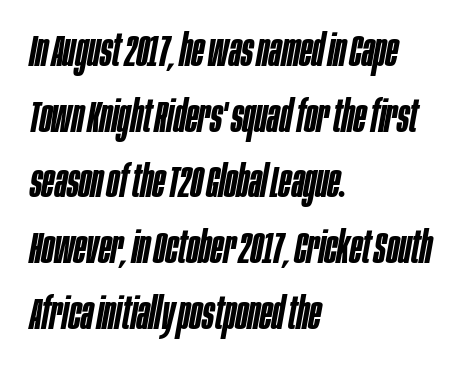
{"italic": "yes", "lean": "right", "slant_degrees": 10, "bold": "semi", "weight": "semibold", "width": "condensed", "stroke_contrast": "low", "x_height": "large", "monospaced": "no", "underline": "no", "align": "left", "line_spacing": "normal", "line_spacing_ratio": 1.46, "letter_spacing": "normal", "letter_spacing_em": 0.0, "glyph_px": 45}
